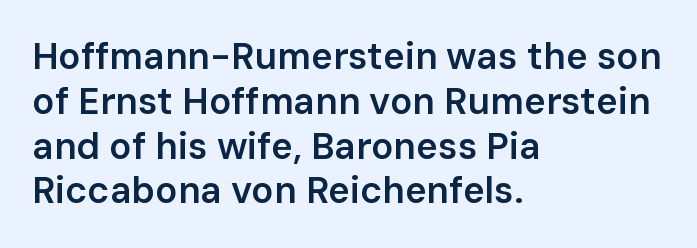
The image shows 37 px semibold sans-serif type, upright; set left-aligned, line spacing 1.21x, normal letter spacing, not underlined; low stroke contrast and a medium x-height.
